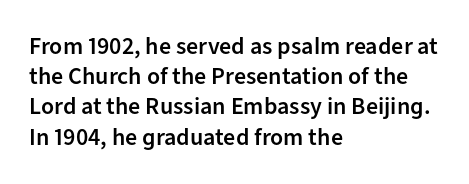
Q: Is the text bold? A: Semi-bold.
Q: Is the text italic (slanted)? A: No, it is upright.
Q: Is the text underlined? A: No.
Q: How is the paragraph aligned? A: Left-aligned.
Q: Is the spacing between letters normal or unusually wide? A: Normal.
Q: Is the spacing between lines tight, normal or loose? A: Normal.
